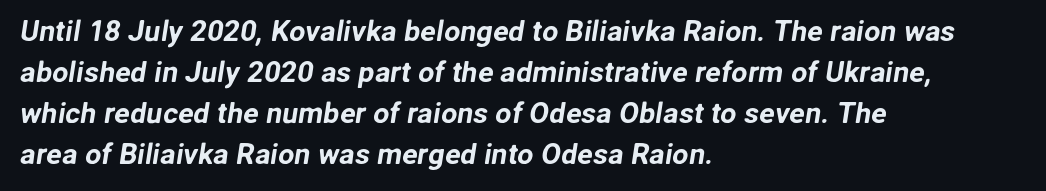
Q: Is the typeface a serif or a sans-serif typeface? A: Sans-serif.
Q: Is the text underlined? A: No.
Q: How is the paragraph aligned? A: Left-aligned.
Q: Is the spacing between letters normal or unusually wide? A: Normal.
Q: Is the spacing between lines tight, normal or loose? A: Normal.
Q: Width (condensed, normal, or wide)? A: Normal.
Q: Stroke contrast? A: Low.
Q: x-height? A: Medium.
Q: Monospaced? A: No.
